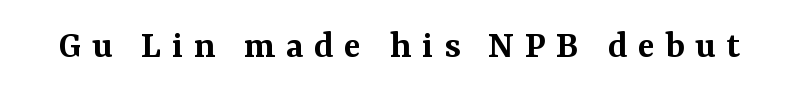
{"serif": "yes", "italic": "no", "bold": "semi", "weight": "semibold", "width": "normal", "stroke_contrast": "medium", "x_height": "medium", "monospaced": "no", "underline": "no", "letter_spacing": "wide", "letter_spacing_em": 0.26, "glyph_px": 40}
